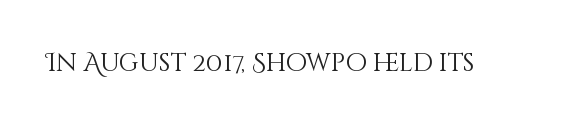
The image shows 25 px text type, upright; set normal letter spacing, not underlined.
